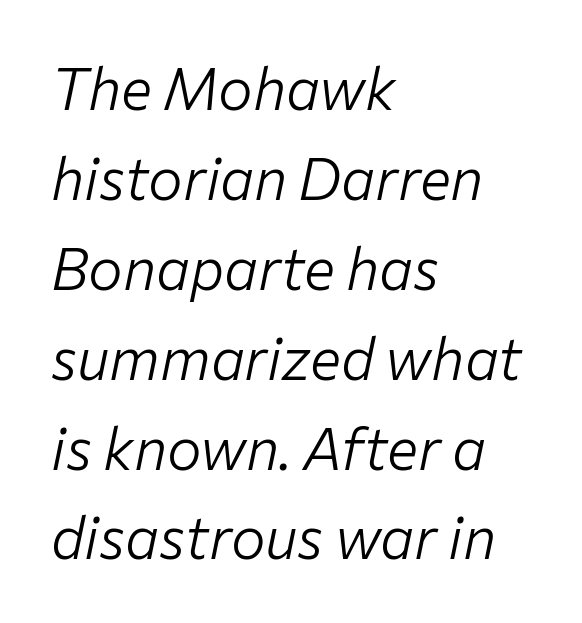
Q: Is the text bold? A: No.
Q: Is the text italic (slanted)? A: Yes, it leans right by about 12 degrees.
Q: Is the text underlined? A: No.
Q: How is the paragraph aligned? A: Left-aligned.
Q: Is the spacing between letters normal or unusually wide? A: Normal.
Q: Is the spacing between lines tight, normal or loose? A: Normal.
Q: Width (condensed, normal, or wide)? A: Normal.
Q: Stroke contrast? A: Low.
Q: x-height? A: Medium.
Q: Monospaced? A: No.
